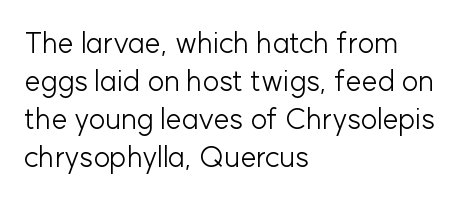
{"serif": "no", "italic": "no", "bold": "no", "weight": "light", "width": "normal", "stroke_contrast": "low", "x_height": "medium", "monospaced": "no", "underline": "no", "align": "left", "line_spacing": "normal", "line_spacing_ratio": 1.31, "letter_spacing": "normal", "letter_spacing_em": 0.0, "glyph_px": 29}
